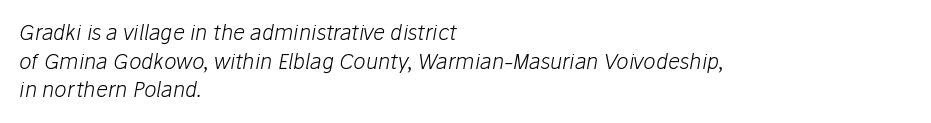
Q: Is the text bold? A: No.
Q: Is the text italic (slanted)? A: Yes, it leans right by about 10 degrees.
Q: Is the text underlined? A: No.
Q: How is the paragraph aligned? A: Left-aligned.
Q: Is the spacing between letters normal or unusually wide? A: Normal.
Q: Is the spacing between lines tight, normal or loose? A: Normal.
